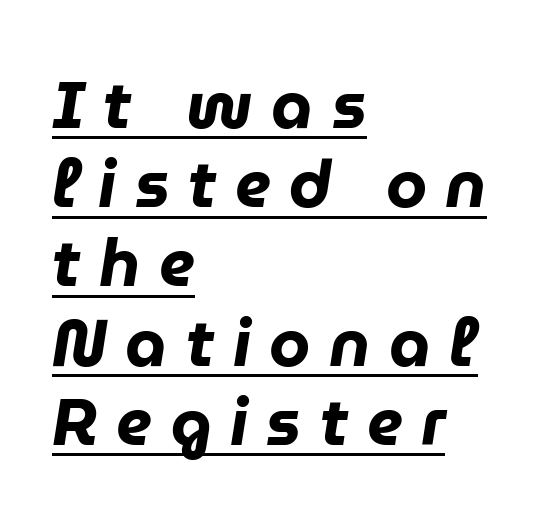
Q: Is the text bold? A: Yes.
Q: Is the text italic (slanted)? A: Yes, it leans right by about 9 degrees.
Q: Is the text underlined? A: Yes.
Q: How is the paragraph aligned? A: Left-aligned.
Q: Is the spacing between letters normal or unusually wide? A: Unusually wide.
Q: Width (condensed, normal, or wide)? A: Normal.
Q: Stroke contrast? A: Low.
Q: x-height? A: Medium.
Q: Monospaced? A: No.
